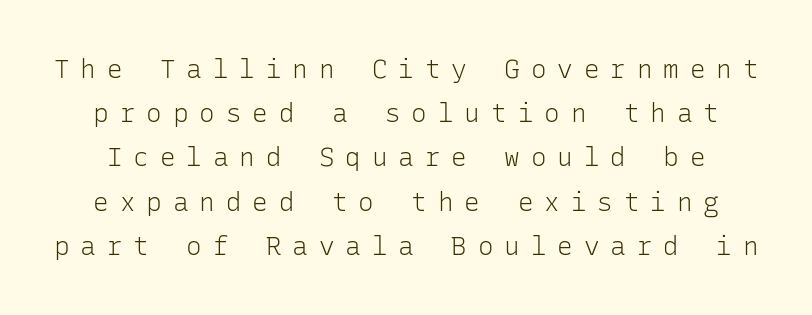
Descenders hang freely into open space. Posture: straight, roman, zero tilt. Caption: face not bold, strokes unweighted. The face used here is rendered with a markedly widened letterfit. The line-height multiplier appears to be the usual default.
